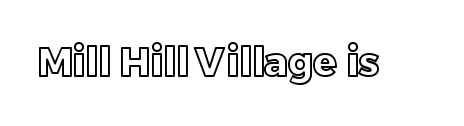
Q: Is the text italic (slanted)? A: No, it is upright.
Q: Is the text underlined? A: No.
Q: Is the spacing between letters normal or unusually wide? A: Normal.
Q: Width (condensed, normal, or wide)? A: Normal.
Q: x-height? A: Large.
Q: Monospaced? A: No.
